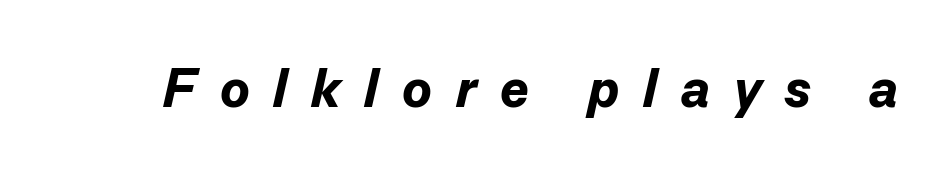
The image shows 54 px bold type, italic (leaning right); set unusually wide letter spacing (+0.44 em), not underlined; low stroke contrast and a medium x-height.
